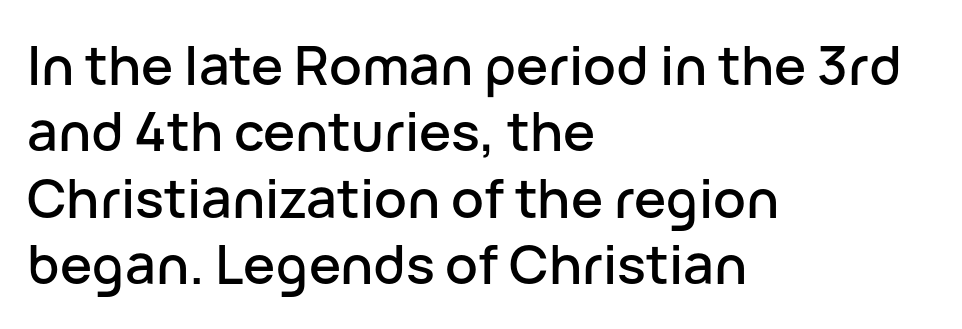
Q: Is the text italic (slanted)? A: No, it is upright.
Q: Is the typeface a serif or a sans-serif typeface? A: Sans-serif.
Q: Is the text underlined? A: No.
Q: How is the paragraph aligned? A: Left-aligned.
Q: Is the spacing between letters normal or unusually wide? A: Normal.
Q: Width (condensed, normal, or wide)? A: Normal.
Q: Stroke contrast? A: Low.
Q: x-height? A: Medium.
Q: Monospaced? A: No.
